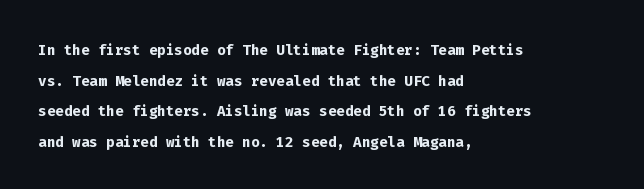
Underlining? Definitely not there. The paragraph has a hard left edge and a soft right edge. A typesetter would mark this as roman, not italic. What weight is shown? A full bold with thick strokes.
